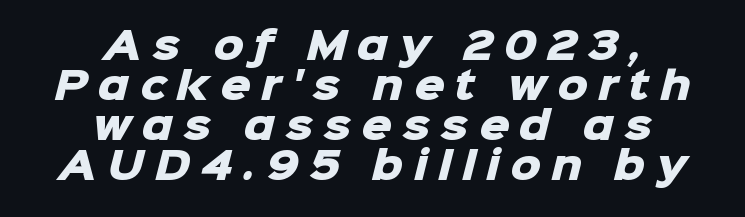
Where is the straight margin? There isn't one; the lines are centered. Display-style spreading of the glyphs; the letterfit is very open. Notice how descenders almost collide with the ascenders below — that's tight leading. The string is rendered with underlining switched off. Typographic density is high because the face is bold. This sample has the flowing, uneven cadence of proportional lettering.
